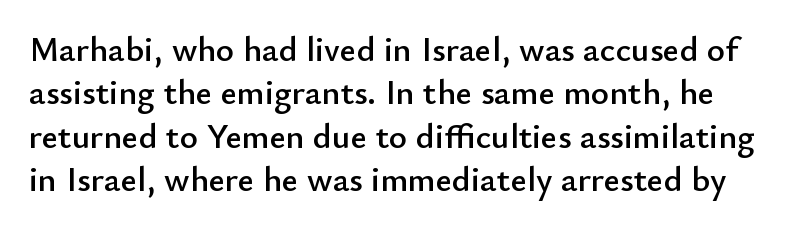
The passage shown has conventional tracking throughout. Descender tails drop into unmarked territory. Think of a printed novel: that variable character pitch is what you see here. Characters remain perfectly vertical along every line. Check where the strokes stop: nothing finishes them off — pure sans.
